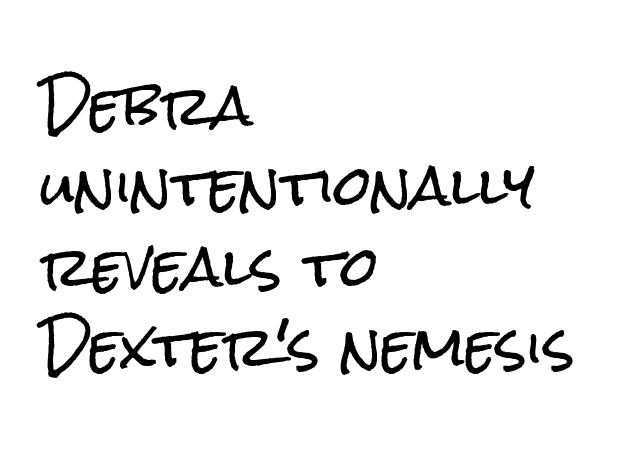
The image shows 54 px condensed sans-serif type, upright; set left-aligned, normal line spacing (1.49x), normal letter spacing, not underlined; low stroke contrast and a medium x-height.
